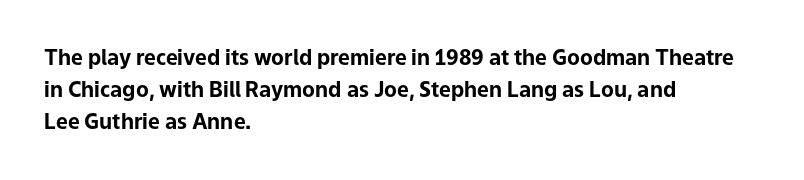
The image shows 21 px bold type, upright; set left-aligned, normal line spacing (1.53x), normal letter spacing, not underlined.
